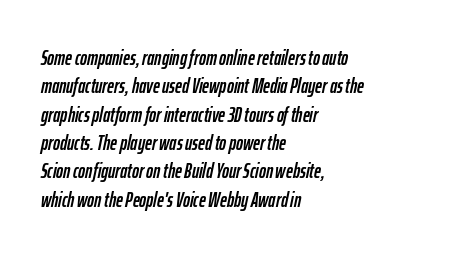
{"italic": "yes", "lean": "right", "slant_degrees": 12, "underline": "no", "align": "left", "line_spacing": "normal", "line_spacing_ratio": 1.35, "letter_spacing": "normal", "letter_spacing_em": 0.0, "glyph_px": 21}
